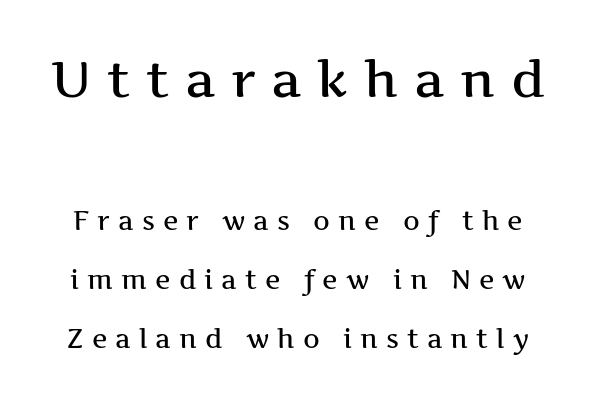
The image shows 51 px wide serif type, upright; set loose line spacing (2.27x), unusually wide letter spacing (+0.31 em), not underlined; the first (top) block is 1.96x larger; medium stroke contrast and a medium x-height.
